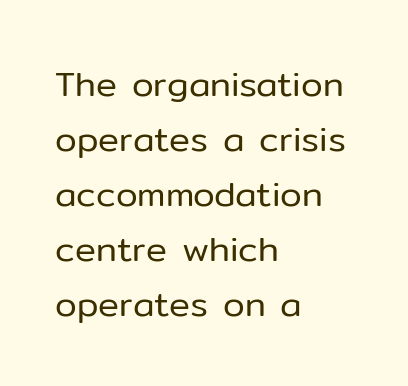
The image shows 35 px regular-weight sans-serif type, upright; set left-aligned, normal line spacing (1.57x), normal letter spacing, not underlined; low stroke contrast and a medium x-height.
